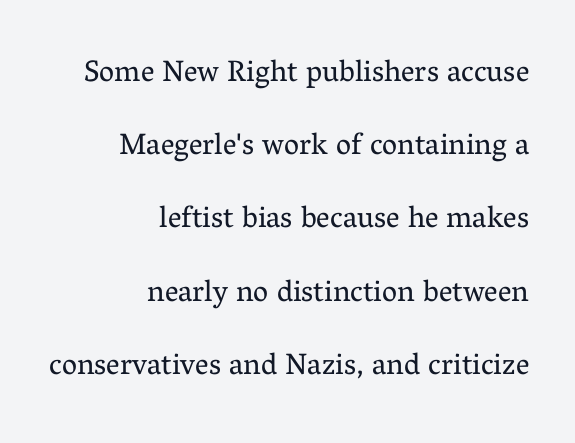
{"serif": "yes", "italic": "no", "bold": "no", "weight": "regular", "width": "normal", "stroke_contrast": "medium", "x_height": "medium", "monospaced": "no", "underline": "no", "align": "right", "line_spacing": "loose", "line_spacing_ratio": 2.44, "letter_spacing": "normal", "letter_spacing_em": 0.0, "glyph_px": 30}
